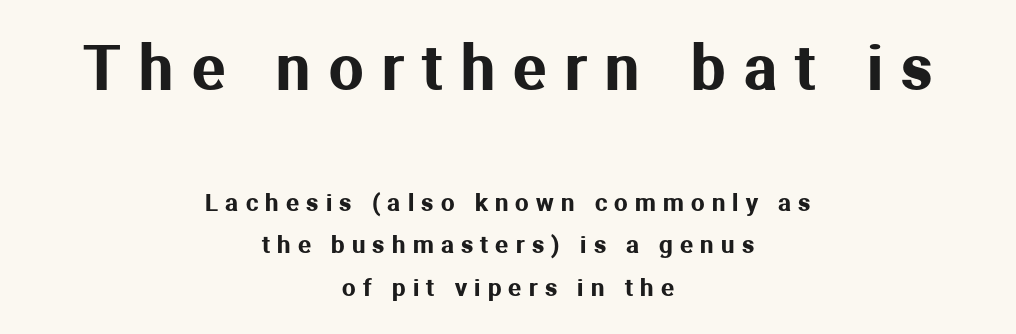
Q: Is the text italic (slanted)? A: No, it is upright.
Q: Is the typeface a serif or a sans-serif typeface? A: Sans-serif.
Q: Is the text underlined? A: No.
Q: How is the paragraph aligned? A: Centered.
Q: Is the spacing between letters normal or unusually wide? A: Unusually wide.
Q: Which block of text is set in a larger size, the first (top) or the second (bottom)? A: The first (top) one.
Q: Width (condensed, normal, or wide)? A: Normal.
Q: Stroke contrast? A: Medium.
Q: x-height? A: Medium.
Q: Monospaced? A: No.
